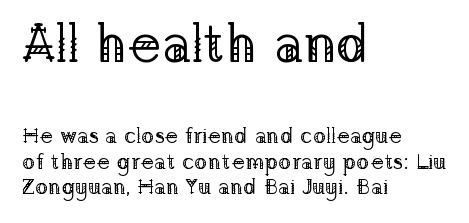
Q: Is the text bold? A: No.
Q: Is the text italic (slanted)? A: No, it is upright.
Q: Is the typeface a serif or a sans-serif typeface? A: Serif.
Q: Is the text underlined? A: No.
Q: How is the paragraph aligned? A: Left-aligned.
Q: Is the spacing between letters normal or unusually wide? A: Normal.
Q: Is the spacing between lines tight, normal or loose? A: Tight.
Q: Which block of text is set in a larger size, the first (top) or the second (bottom)? A: The first (top) one.
Q: Width (condensed, normal, or wide)? A: Normal.
Q: Stroke contrast? A: Low.
Q: x-height? A: Medium.
Q: Monospaced? A: No.
